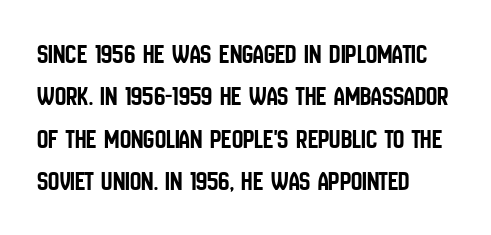
Q: Is the text italic (slanted)? A: No, it is upright.
Q: Is the typeface a serif or a sans-serif typeface? A: Sans-serif.
Q: Is the text underlined? A: No.
Q: How is the paragraph aligned? A: Left-aligned.
Q: Is the spacing between letters normal or unusually wide? A: Normal.
Q: Is the spacing between lines tight, normal or loose? A: Normal.
Q: Width (condensed, normal, or wide)? A: Condensed.
Q: Stroke contrast? A: Low.
Q: x-height? A: Large.
Q: Monospaced? A: No.
